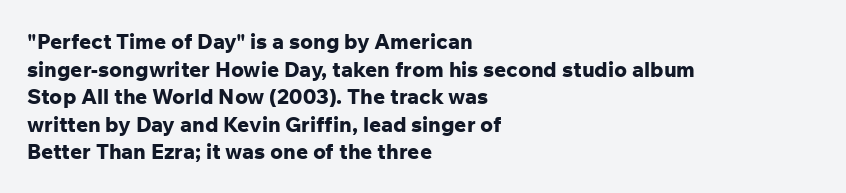
Normally led — the rows are evenly, conventionally spaced. Caption: standard tracking, unaltered. Check the space under the baseline: it is left empty. This sample is left-justified, so line endings fall wherever the words run out. These lines were composed using upright roman letters.
